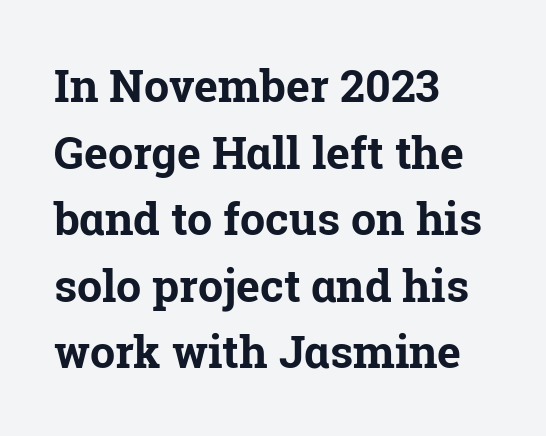
{"serif": "yes", "italic": "no", "bold": "yes", "weight": "bold", "width": "normal", "stroke_contrast": "low", "x_height": "medium", "monospaced": "no", "underline": "no", "align": "left", "line_spacing": "normal", "line_spacing_ratio": 1.48, "letter_spacing": "normal", "letter_spacing_em": 0.0, "glyph_px": 45}
